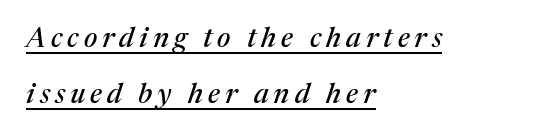
{"serif": "yes", "italic": "yes", "lean": "right", "slant_degrees": 17, "width": "normal", "stroke_contrast": "medium", "x_height": "medium", "monospaced": "no", "underline": "yes", "align": "left", "line_spacing": "loose", "line_spacing_ratio": 2.0, "glyph_px": 28}
